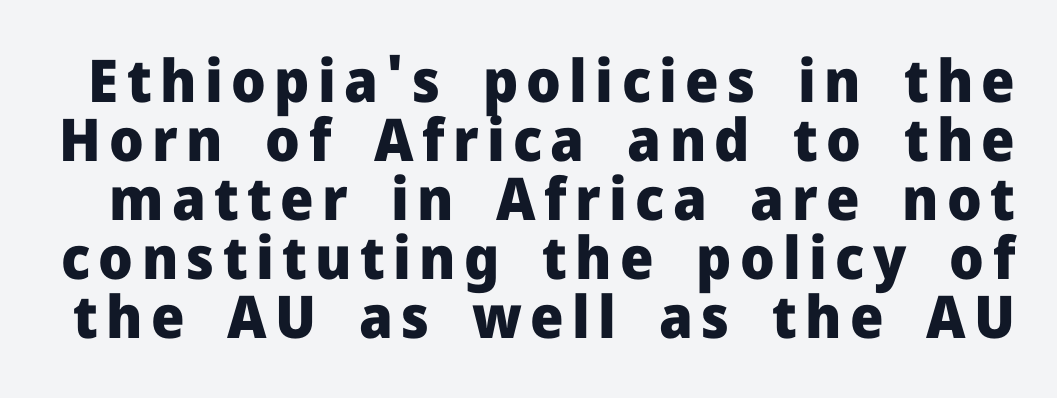
Q: Is the text bold? A: Yes.
Q: Is the text italic (slanted)? A: No, it is upright.
Q: Is the typeface a serif or a sans-serif typeface? A: Sans-serif.
Q: Is the text underlined? A: No.
Q: Is the spacing between lines tight, normal or loose? A: Tight.
Q: Width (condensed, normal, or wide)? A: Normal.
Q: Stroke contrast? A: Low.
Q: x-height? A: Medium.
Q: Monospaced? A: No.
